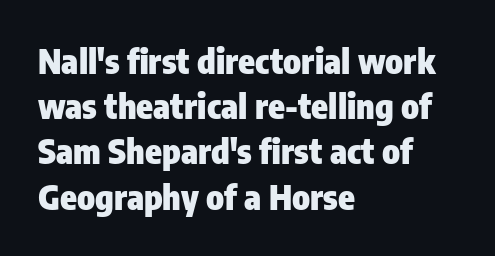
The image shows 34 px heavy, condensed sans-serif type, upright; set left-aligned, normal line spacing (1.33x), normal letter spacing, not underlined; low stroke contrast and a medium x-height.
